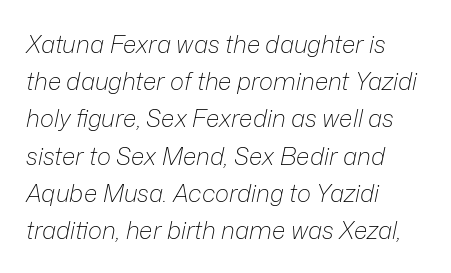
The image shows 24 px text type, italic (leaning right); set left-aligned, normal line spacing (1.55x), normal letter spacing, not underlined.
